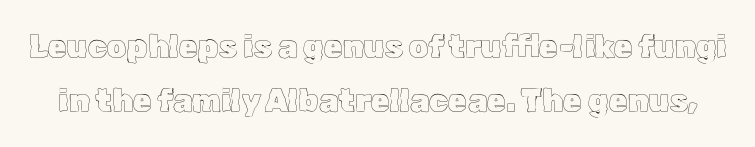
{"italic": "no", "width": "normal", "x_height": "medium", "monospaced": "no", "underline": "no", "line_spacing_ratio": 1.73, "letter_spacing": "normal", "letter_spacing_em": 0.0, "glyph_px": 31}
